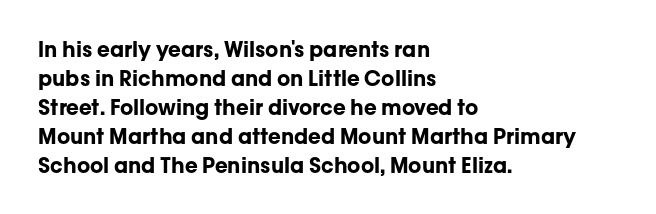
The lines are quadded left. These lines keep a tight, regular rhythm from letter to letter. The gap between lines stays unmarked. It's the straight-up-and-down kind of type. The rendering uses a moderate line-height, typical for paragraphs. Pretty heavy lettering here — definitely bold.
